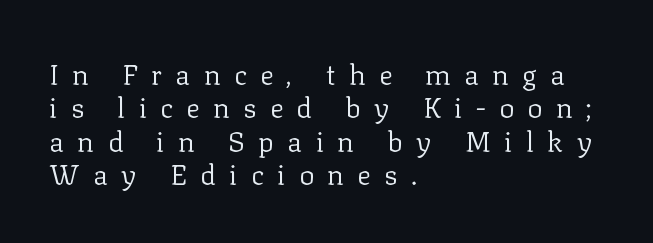
Q: Is the text bold? A: No.
Q: Is the text italic (slanted)? A: No, it is upright.
Q: Is the typeface a serif or a sans-serif typeface? A: Serif.
Q: Is the text underlined? A: No.
Q: How is the paragraph aligned? A: Left-aligned.
Q: Is the spacing between letters normal or unusually wide? A: Unusually wide.
Q: Width (condensed, normal, or wide)? A: Normal.
Q: Stroke contrast? A: Low.
Q: x-height? A: Medium.
Q: Monospaced? A: No.
